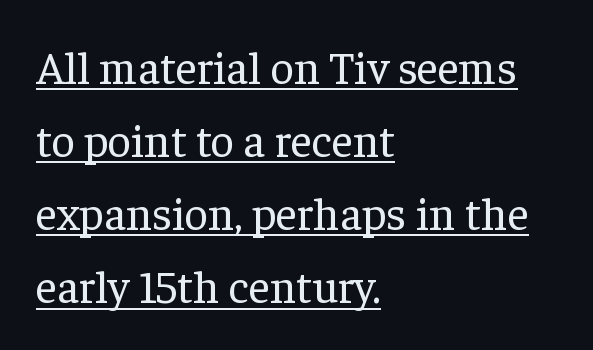
The image shows 46 px regular-weight serif type, upright; set left-aligned, normal line spacing (1.59x), normal letter spacing, underlined; low stroke contrast and a medium x-height.
